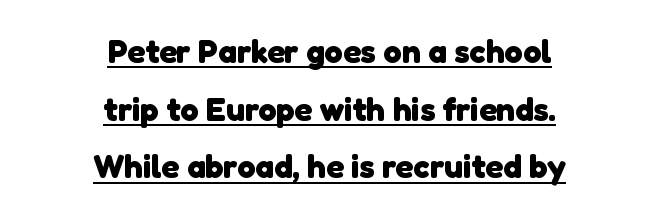
{"serif": "no", "bold": "yes", "weight": "heavy", "width": "normal", "stroke_contrast": "low", "x_height": "medium", "monospaced": "no", "underline": "yes", "align": "center", "line_spacing_ratio": 1.75, "letter_spacing": "normal", "letter_spacing_em": 0.0, "glyph_px": 33}
